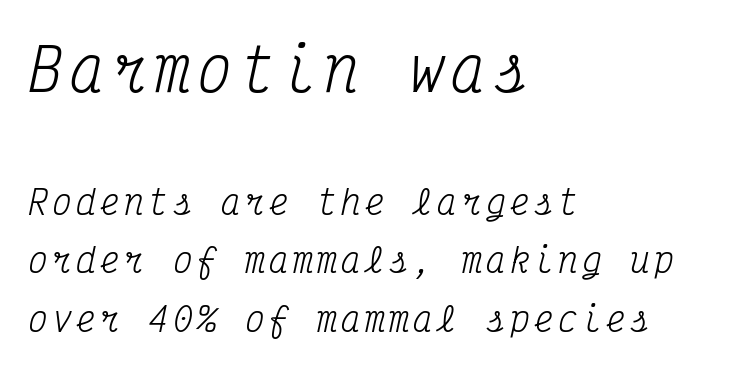
{"serif": "yes", "italic": "yes", "lean": "right", "slant_degrees": 12, "bold": "no", "weight": "regular", "width": "condensed", "stroke_contrast": "medium", "x_height": "medium", "monospaced": "yes", "underline": "no", "align": "left", "line_spacing_ratio": 1.78, "larger_block": "first", "size_ratio": 1.76, "glyph_px": 58}
